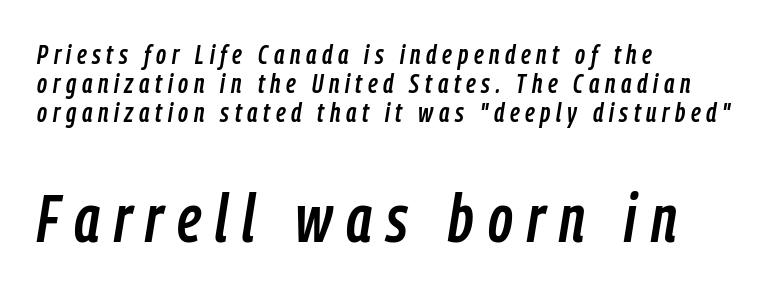
Two sizes are in play, and the larger belongs to the second block. Beneath every word, the page is bare. The passage shown is typed in a proportional face where columns would drift. The ragged edge is on the right, which tells us the setting is flush left. The leading is snug, giving the passage a crowded texture. Words appear elongated and porous because spacing is wide.
